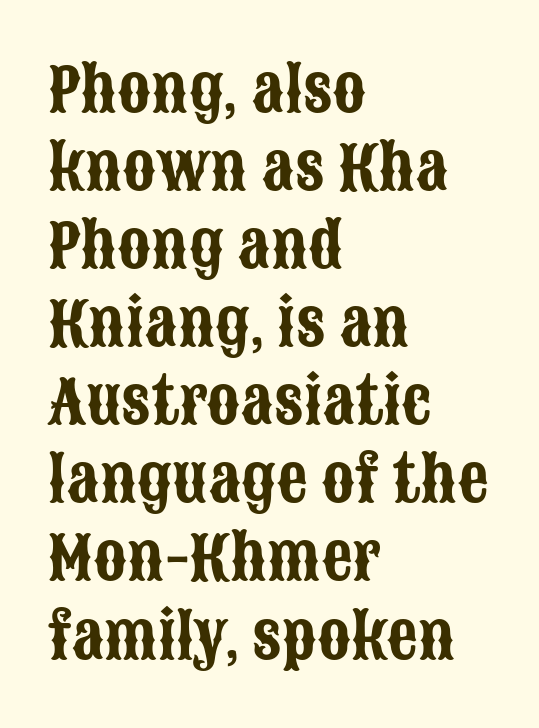
The image shows 61 px condensed sans-serif type, upright; set left-aligned, normal line spacing (1.28x), normal letter spacing, not underlined; low stroke contrast and a large x-height.
